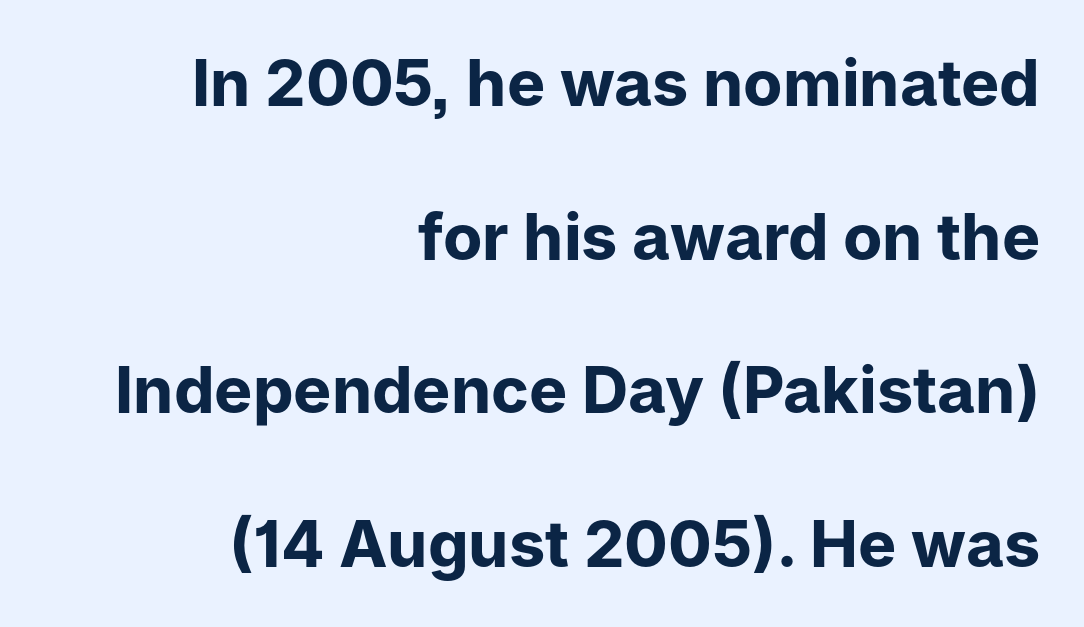
Q: Is the text bold? A: Yes.
Q: Is the text italic (slanted)? A: No, it is upright.
Q: Is the typeface a serif or a sans-serif typeface? A: Sans-serif.
Q: Is the text underlined? A: No.
Q: How is the paragraph aligned? A: Right-aligned.
Q: Is the spacing between letters normal or unusually wide? A: Normal.
Q: Is the spacing between lines tight, normal or loose? A: Loose.
Q: Width (condensed, normal, or wide)? A: Normal.
Q: Stroke contrast? A: Low.
Q: x-height? A: Medium.
Q: Monospaced? A: No.
